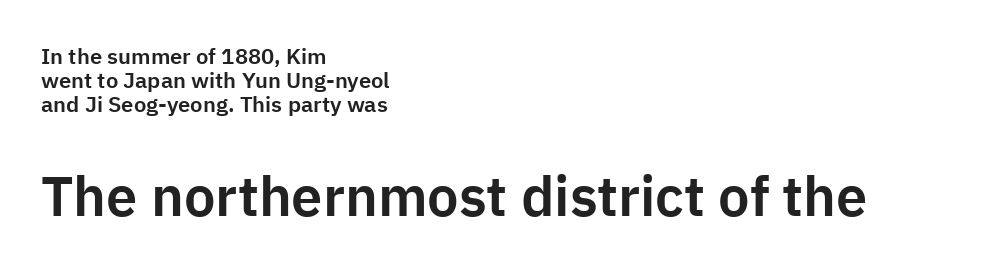
The image shows 56 px sans-serif type, upright; set left-aligned, tight line spacing (1.09x), normal letter spacing, not underlined; the second (bottom) block is 2.55x larger; low stroke contrast and a medium x-height.
